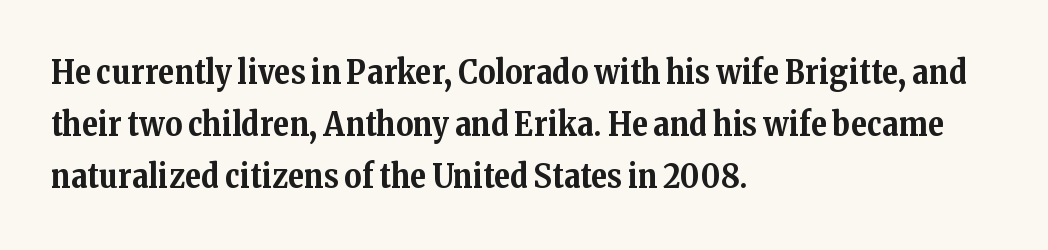
The typeface chosen for these lines features serifs. Is the type bold? Yes — the strokes are clearly thick and heavy. Left-aligned paragraph, ragged on the right. Words float on clear page, feet unadorned. Horizontal bands of white between lines are of average thickness.
